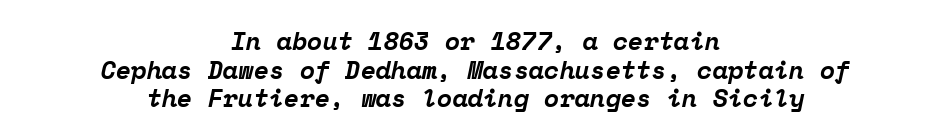
Q: Is the text bold? A: Yes.
Q: Is the text italic (slanted)? A: Yes, it leans right by about 12 degrees.
Q: Is the text underlined? A: No.
Q: How is the paragraph aligned? A: Centered.
Q: Is the spacing between letters normal or unusually wide? A: Normal.
Q: Is the spacing between lines tight, normal or loose? A: Tight.
